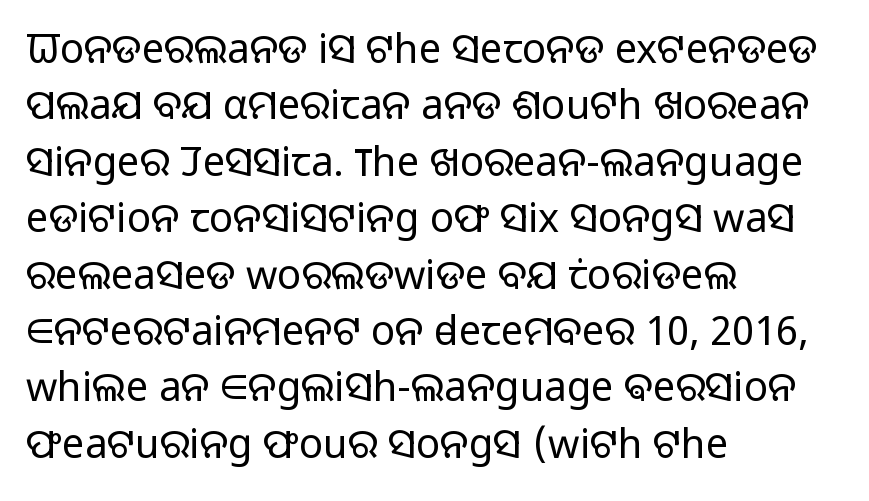
The image shows 40 px light sans-serif type, upright; set left-aligned, normal line spacing (1.41x), normal letter spacing, not underlined; low stroke contrast and a medium x-height.
